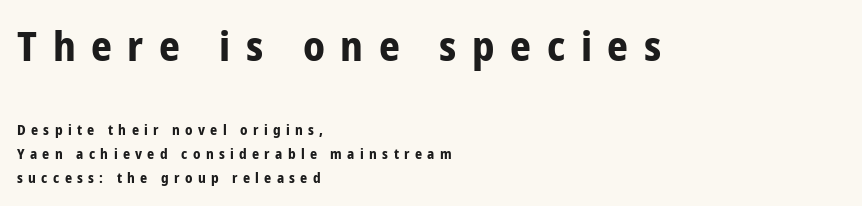
Q: Is the text bold? A: Yes.
Q: Is the text italic (slanted)? A: No, it is upright.
Q: Is the typeface a serif or a sans-serif typeface? A: Sans-serif.
Q: Is the text underlined? A: No.
Q: How is the paragraph aligned? A: Left-aligned.
Q: Is the spacing between letters normal or unusually wide? A: Unusually wide.
Q: Which block of text is set in a larger size, the first (top) or the second (bottom)? A: The first (top) one.
Q: Width (condensed, normal, or wide)? A: Condensed.
Q: Stroke contrast? A: Low.
Q: x-height? A: Medium.
Q: Monospaced? A: No.
